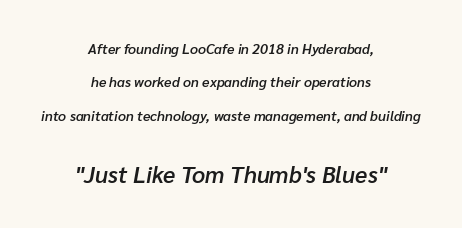
{"italic": "yes", "lean": "right", "slant_degrees": 10, "bold": "semi", "underline": "no", "align": "center", "line_spacing": "loose", "line_spacing_ratio": 2.39, "letter_spacing": "normal", "letter_spacing_em": 0.0, "larger_block": "second", "size_ratio": 1.64, "glyph_px": 23}
